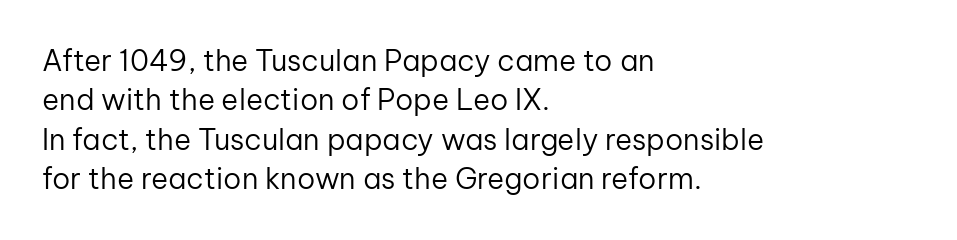
You could not count columns in this text — the font is proportionally spaced. In terms of letterspacing, this is plain default setting. The rag falls on the right side of this text block. This rendering features lettering with no underline. How would I describe the line gaps? Plain and ordinary. Unlike italic type, these characters show no tilt at all.
